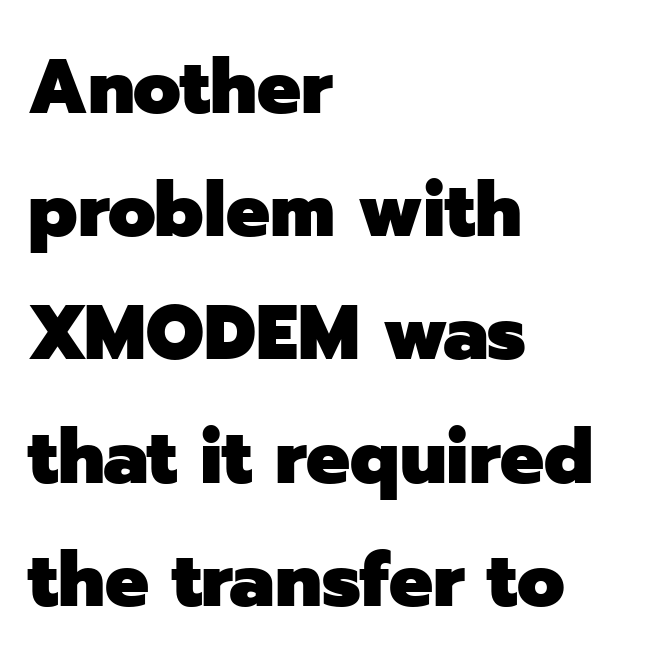
{"serif": "no", "italic": "no", "bold": "yes", "weight": "heavy", "width": "normal", "stroke_contrast": "low", "x_height": "medium", "monospaced": "no", "underline": "no", "align": "left", "line_spacing": "normal", "line_spacing_ratio": 1.6, "letter_spacing": "normal", "letter_spacing_em": 0.0, "glyph_px": 77}
